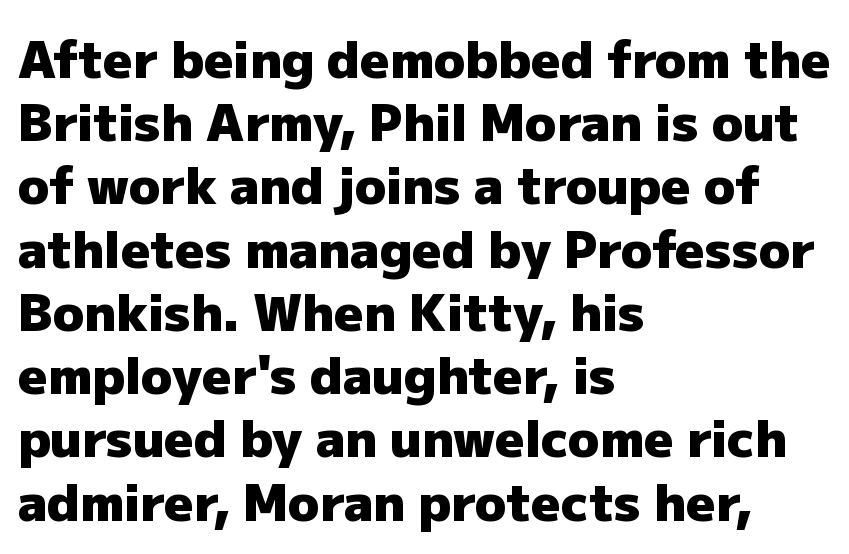
Q: Is the text bold? A: Yes.
Q: Is the text italic (slanted)? A: No, it is upright.
Q: Is the typeface a serif or a sans-serif typeface? A: Sans-serif.
Q: Is the text underlined? A: No.
Q: How is the paragraph aligned? A: Left-aligned.
Q: Is the spacing between letters normal or unusually wide? A: Normal.
Q: Width (condensed, normal, or wide)? A: Normal.
Q: Stroke contrast? A: Low.
Q: x-height? A: Medium.
Q: Monospaced? A: No.
